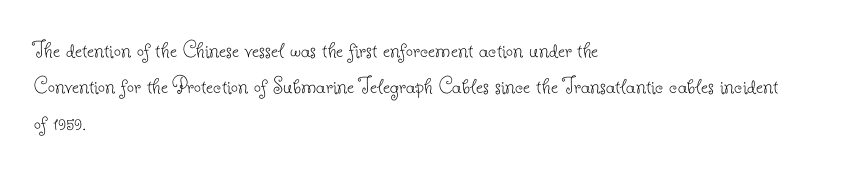
{"italic": "no", "bold": "no", "underline": "no", "align": "left", "line_spacing": "normal", "line_spacing_ratio": 1.46, "letter_spacing": "normal", "letter_spacing_em": 0.0, "glyph_px": 25}
